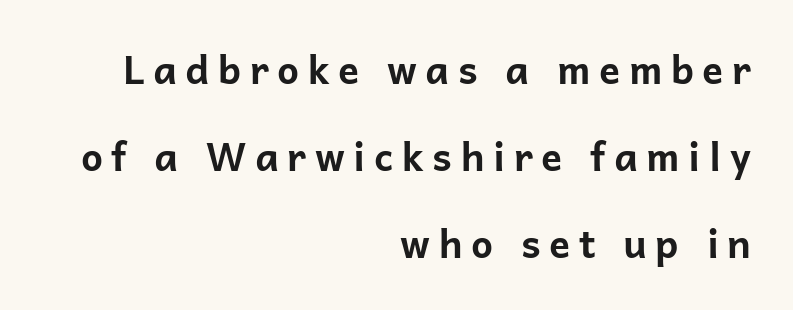
{"serif": "no", "italic": "no", "bold": "yes", "weight": "bold", "width": "normal", "stroke_contrast": "low", "x_height": "medium", "monospaced": "no", "underline": "no", "align": "right", "line_spacing": "loose", "line_spacing_ratio": 2.23, "letter_spacing": "wide", "letter_spacing_em": 0.22, "glyph_px": 39}
